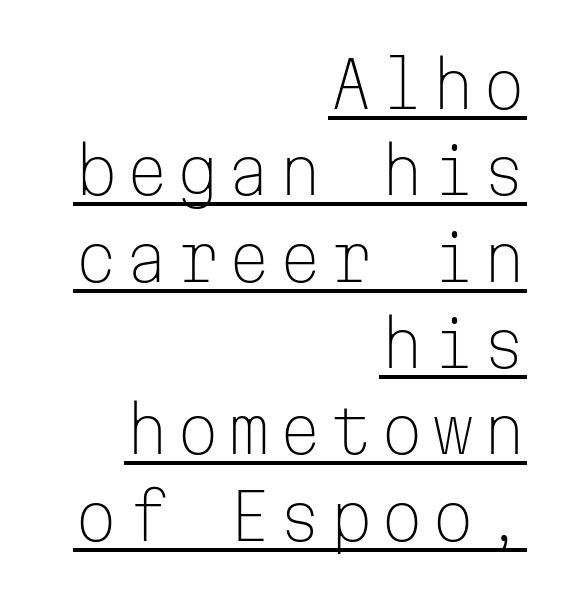
A rule runs beneath these lines of type. The type family on display is of the sans-serif kind. In CSS terms this would be text-align: right. How would I describe the line gaps? Plain and ordinary.
